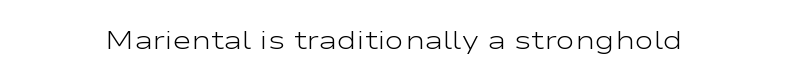
{"italic": "no", "bold": "no", "underline": "no", "letter_spacing": "normal", "letter_spacing_em": 0.0, "glyph_px": 26}
